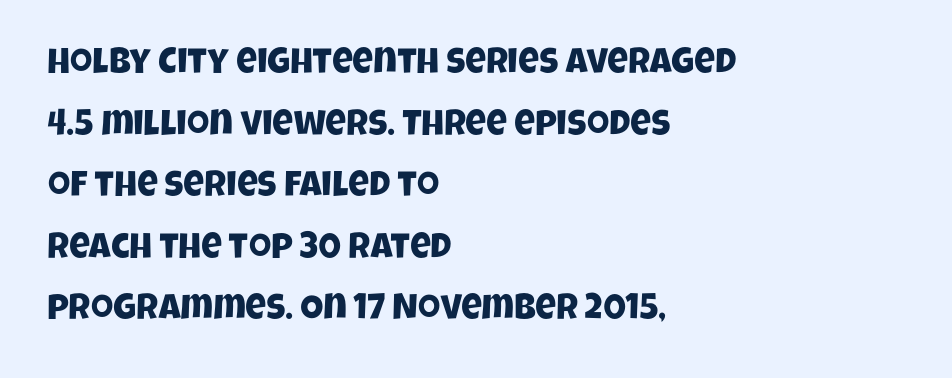
The passage shown has conventional tracking throughout. In CSS terms this would be text-align: left. Note: no serifs on the glyphs. Each letter keeps its own natural width here, so spacing adapts to shape.
